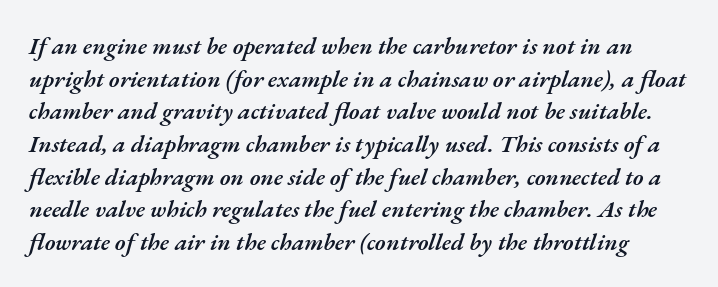
The tracking reads as untouched default to a designer's eye. Descender tails drop into unmarked territory. The typesetting leans somewhat heavy: a semibold. Does the lettering tilt? It does — this is italic. Vertical spacing — default.
